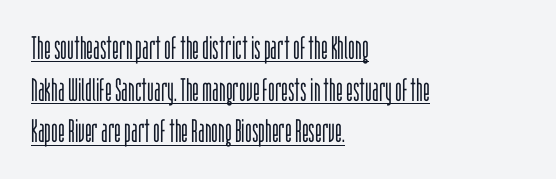
Here the glyphs are tracked normally, forming tight word shapes. The rendering uses a moderate line-height, typical for paragraphs. In CSS terms this would be text-align: left. Proportional: the letters do not fall into vertical columns.
